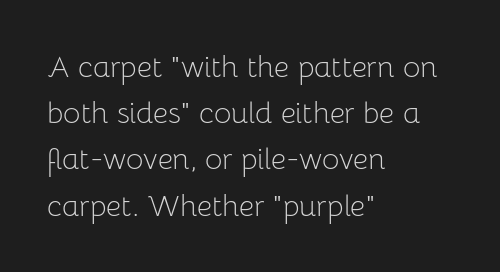
{"serif": "no", "italic": "no", "bold": "no", "weight": "light", "width": "normal", "stroke_contrast": "low", "x_height": "medium", "monospaced": "no", "underline": "no", "align": "left", "line_spacing": "normal", "line_spacing_ratio": 1.54, "letter_spacing": "normal", "letter_spacing_em": 0.0, "glyph_px": 30}
